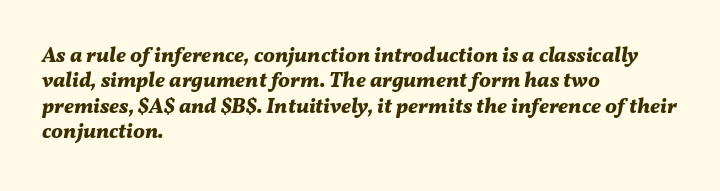
{"italic": "yes", "lean": "right", "slant_degrees": 11, "bold": "yes", "underline": "no", "align": "left", "line_spacing_ratio": 1.21, "letter_spacing": "normal", "letter_spacing_em": 0.0, "glyph_px": 21}
